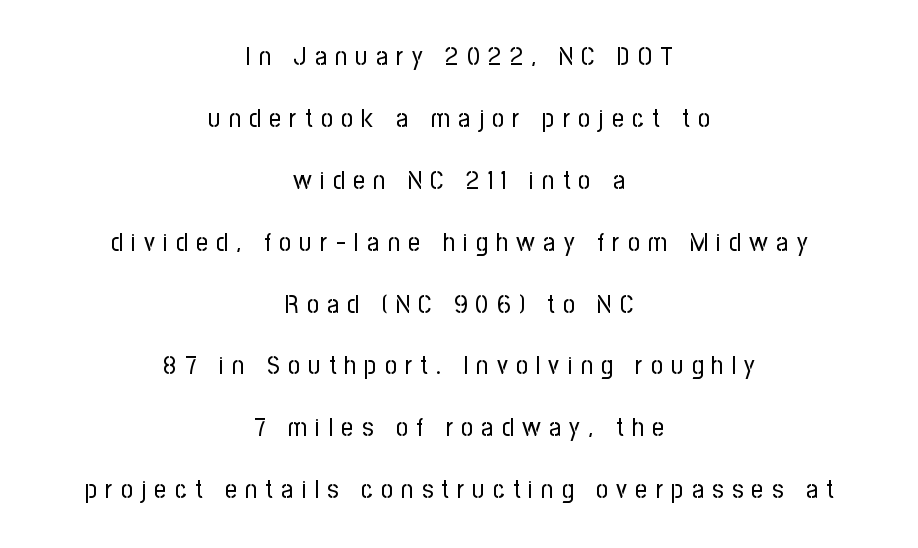
Designer's note — italics off, roman on. Line spacing here is loose. A bare baseline throughout the passage. Display-style spreading of the glyphs; the letterfit is very open. No chunkiness to these letters — they're not bold.
